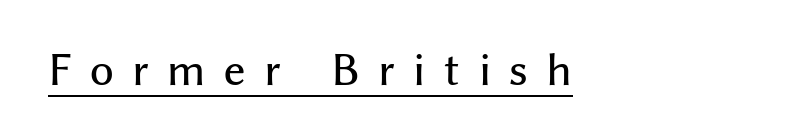
The image shows 41 px sans-serif type, upright; set left-aligned, unusually wide letter spacing (+0.45 em), underlined; medium stroke contrast and a medium x-height.
